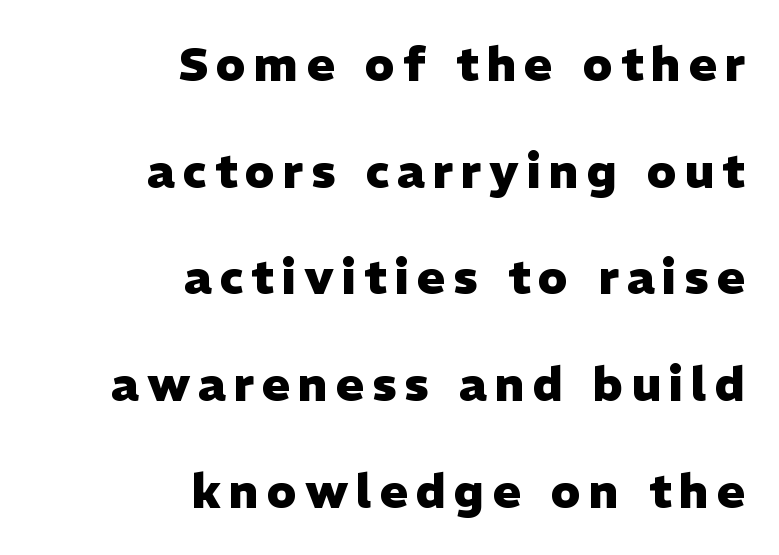
Q: Is the text bold? A: Yes.
Q: Is the text italic (slanted)? A: No, it is upright.
Q: Is the typeface a serif or a sans-serif typeface? A: Sans-serif.
Q: Is the text underlined? A: No.
Q: How is the paragraph aligned? A: Right-aligned.
Q: Is the spacing between lines tight, normal or loose? A: Loose.
Q: Width (condensed, normal, or wide)? A: Normal.
Q: Stroke contrast? A: Low.
Q: x-height? A: Medium.
Q: Monospaced? A: No.
